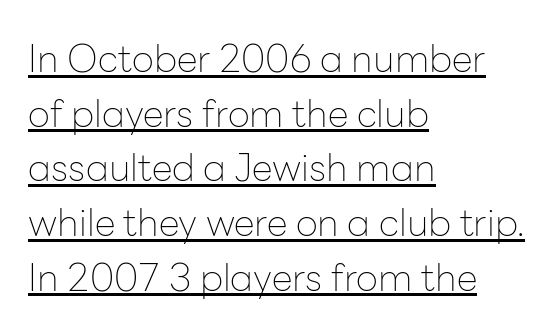
The image shows 38 px thin sans-serif type, upright; set left-aligned, normal line spacing (1.44x), normal letter spacing, underlined; low stroke contrast and a medium x-height.
